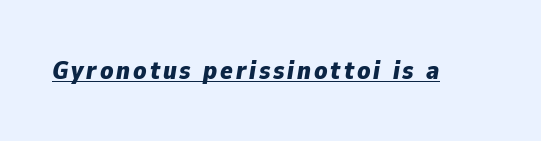
{"italic": "yes", "lean": "right", "slant_degrees": 9, "bold": "yes", "underline": "yes", "glyph_px": 26}
